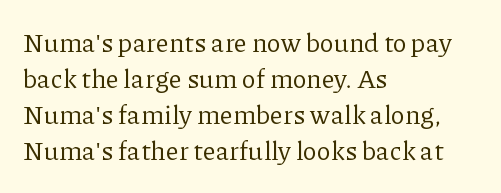
Teacher's note: observe the even left margin — that is flush-left alignment. Students, note that the glyphs here touch the page at normal intervals. Do the letters lean? They stand straight. Descenders hang freely into open space. Stem width sits at or under what a default text font uses.
